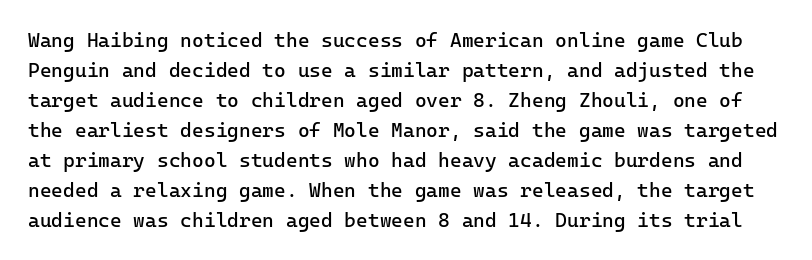
Q: Is the text bold? A: No.
Q: Is the text italic (slanted)? A: No, it is upright.
Q: Is the text underlined? A: No.
Q: Is the spacing between letters normal or unusually wide? A: Normal.
Q: Is the spacing between lines tight, normal or loose? A: Normal.
